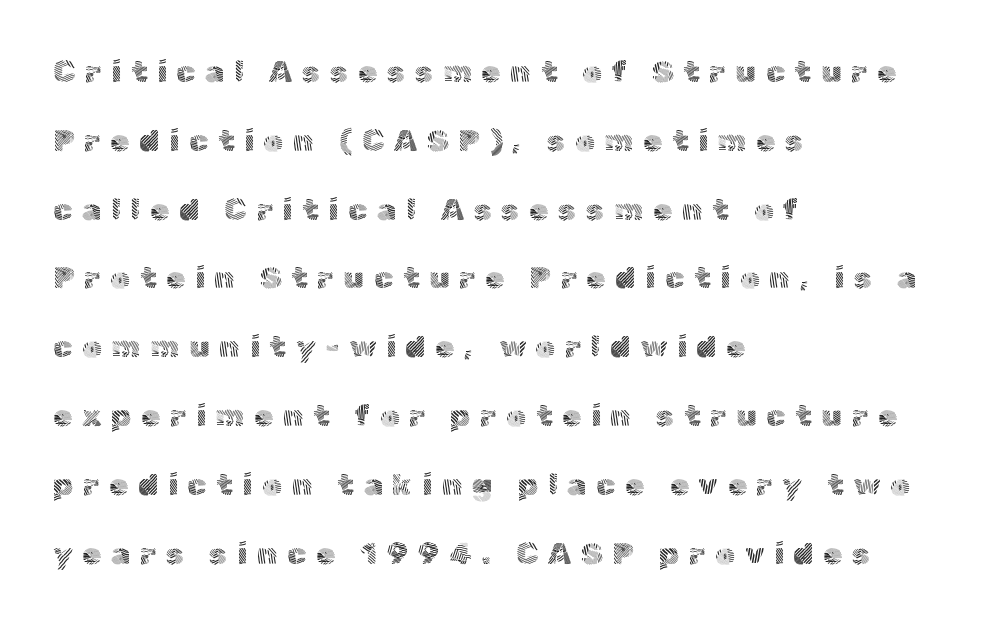
The image shows 31 px light sans-serif type, upright; set left-aligned, loose line spacing (2.22x), unusually wide letter spacing (+0.31 em), not underlined; a medium x-height.
